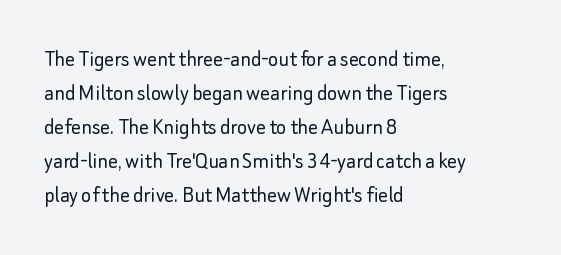
{"italic": "no", "bold": "no", "underline": "no", "align": "left", "line_spacing": "normal", "line_spacing_ratio": 1.42, "letter_spacing": "normal", "letter_spacing_em": 0.0, "glyph_px": 24}
